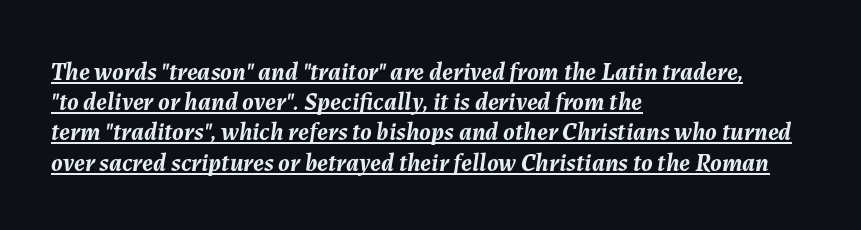
{"italic": "yes", "lean": "right", "slant_degrees": 7, "bold": "yes", "underline": "yes", "align": "left", "line_spacing_ratio": 1.21, "letter_spacing": "normal", "letter_spacing_em": 0.0, "glyph_px": 25}
